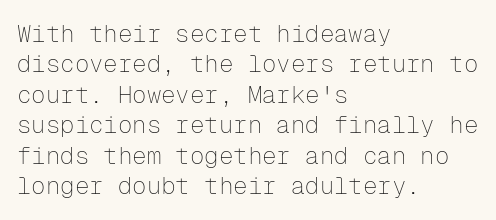
Q: Is the text bold? A: No.
Q: Is the text italic (slanted)? A: No, it is upright.
Q: Is the text underlined? A: No.
Q: How is the paragraph aligned? A: Left-aligned.
Q: Is the spacing between letters normal or unusually wide? A: Normal.
Q: Is the spacing between lines tight, normal or loose? A: Normal.
